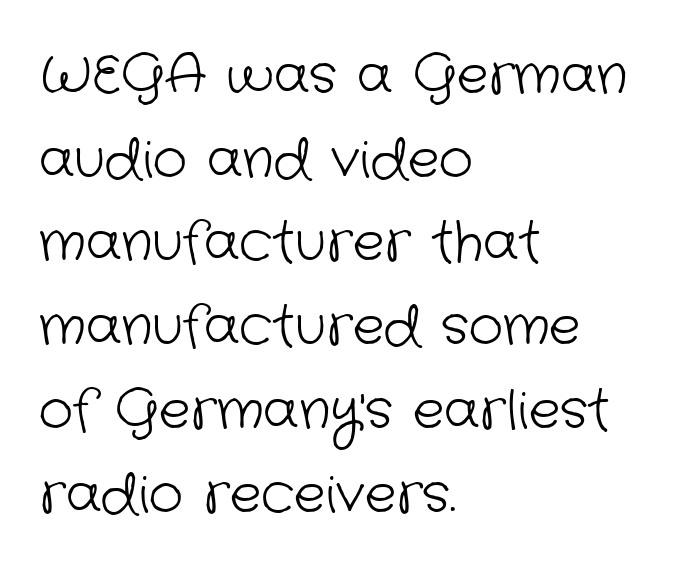
Q: Is the text bold? A: No.
Q: Is the typeface a serif or a sans-serif typeface? A: Sans-serif.
Q: Is the text underlined? A: No.
Q: How is the paragraph aligned? A: Left-aligned.
Q: Is the spacing between letters normal or unusually wide? A: Normal.
Q: Is the spacing between lines tight, normal or loose? A: Normal.
Q: Width (condensed, normal, or wide)? A: Normal.
Q: Stroke contrast? A: Low.
Q: x-height? A: Medium.
Q: Monospaced? A: No.
